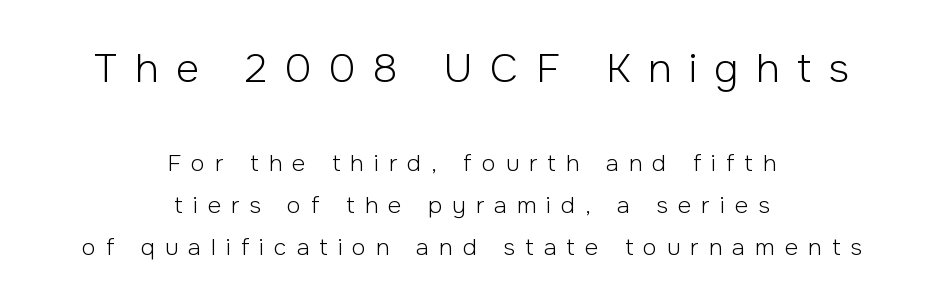
{"serif": "no", "italic": "no", "bold": "no", "weight": "light", "width": "normal", "stroke_contrast": "low", "x_height": "medium", "monospaced": "no", "underline": "no", "align": "center", "line_spacing_ratio": 1.82, "letter_spacing": "wide", "letter_spacing_em": 0.44, "larger_block": "first", "size_ratio": 1.74, "glyph_px": 40}
